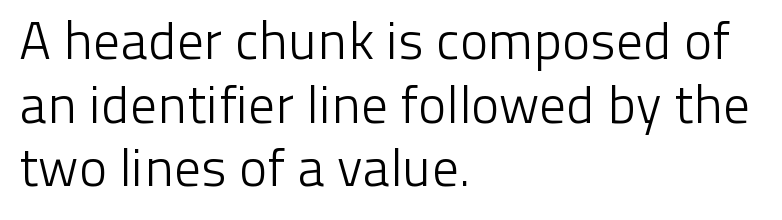
The image shows 53 px light sans-serif type, upright; set left-aligned, line spacing 1.2x, normal letter spacing, not underlined; low stroke contrast and a medium x-height.
